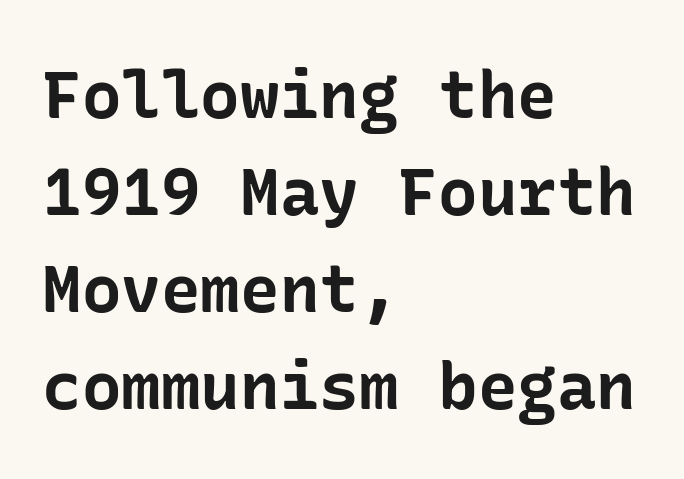
{"serif": "no", "italic": "no", "bold": "yes", "weight": "bold", "width": "normal", "stroke_contrast": "low", "x_height": "medium", "underline": "no", "align": "left", "line_spacing": "normal", "line_spacing_ratio": 1.47, "letter_spacing": "normal", "letter_spacing_em": 0.0, "glyph_px": 66}
